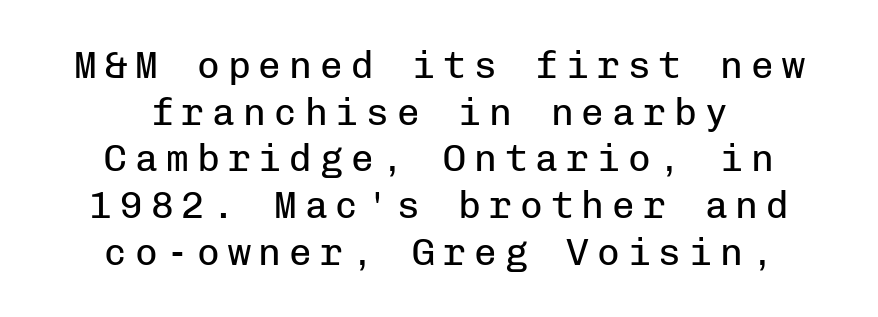
Q: Is the text bold? A: No.
Q: Is the text italic (slanted)? A: No, it is upright.
Q: Is the typeface a serif or a sans-serif typeface? A: Sans-serif.
Q: Is the text underlined? A: No.
Q: How is the paragraph aligned? A: Centered.
Q: Is the spacing between letters normal or unusually wide? A: Unusually wide.
Q: Width (condensed, normal, or wide)? A: Normal.
Q: Stroke contrast? A: Low.
Q: x-height? A: Medium.
Q: Monospaced? A: Yes.
